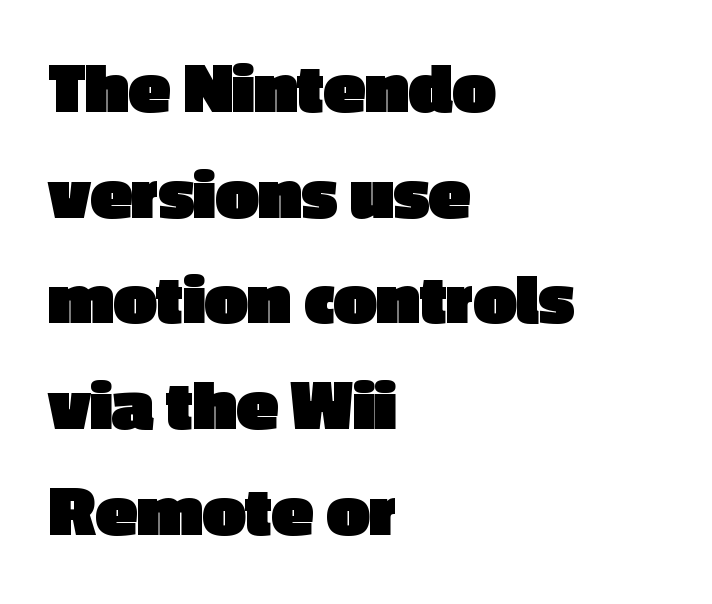
Q: Is the text bold? A: Yes.
Q: Is the text italic (slanted)? A: No, it is upright.
Q: Is the typeface a serif or a sans-serif typeface? A: Sans-serif.
Q: Is the text underlined? A: No.
Q: How is the paragraph aligned? A: Left-aligned.
Q: Is the spacing between letters normal or unusually wide? A: Normal.
Q: Is the spacing between lines tight, normal or loose? A: Normal.
Q: Width (condensed, normal, or wide)? A: Normal.
Q: x-height? A: Medium.
Q: Monospaced? A: No.
